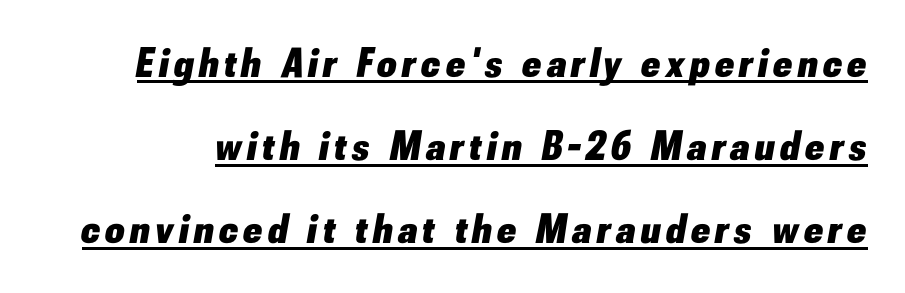
{"italic": "yes", "lean": "right", "slant_degrees": 10, "bold": "yes", "weight": "heavy", "width": "normal", "stroke_contrast": "low", "x_height": "small", "monospaced": "no", "underline": "yes", "line_spacing": "loose", "line_spacing_ratio": 1.98, "glyph_px": 42}
